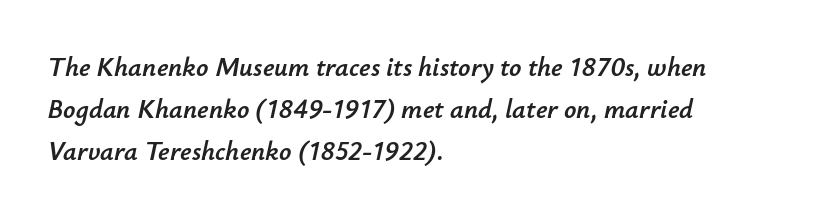
{"italic": "yes", "lean": "right", "slant_degrees": 12, "underline": "no", "align": "left", "line_spacing": "normal", "line_spacing_ratio": 1.55, "letter_spacing": "normal", "letter_spacing_em": 0.0, "glyph_px": 27}
